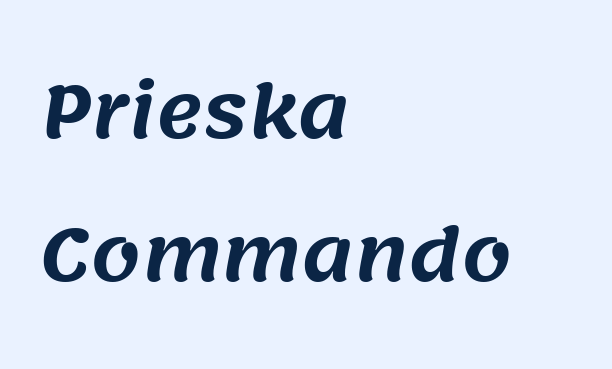
Looks like regular typesetting: each glyph gets only the width it needs. This block would shrink considerably if given ordinary leading; it's expanded now. Where is the straight margin? On the left. The type is set solid horizontally, with unmodified tracking.
